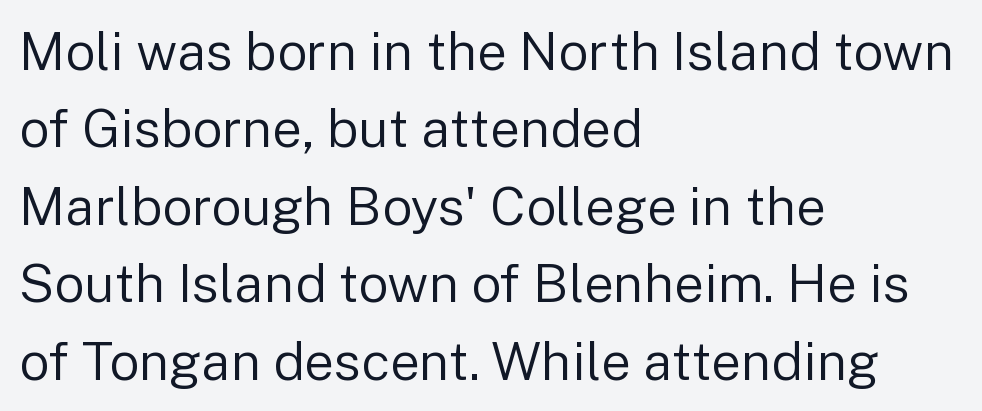
{"serif": "no", "italic": "no", "bold": "no", "weight": "regular", "width": "normal", "stroke_contrast": "low", "x_height": "medium", "monospaced": "no", "underline": "no", "align": "left", "line_spacing": "normal", "line_spacing_ratio": 1.46, "letter_spacing": "normal", "letter_spacing_em": 0.0, "glyph_px": 53}
